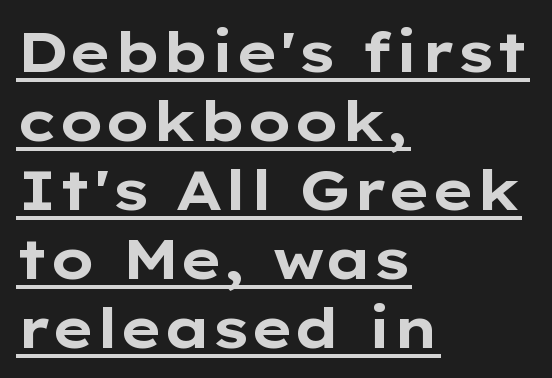
Style check: upright. Between one letter and the next there's only the usual sliver of space. Heavy, bold letterforms. Look at the bottom of the vertical strokes: they stop flat, with no serifs. In CSS terms this would be text-align: left.
